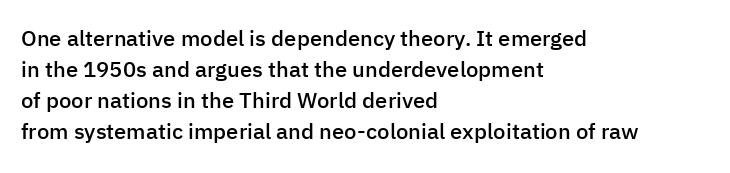
{"italic": "no", "bold": "semi", "underline": "no", "align": "left", "line_spacing": "normal", "line_spacing_ratio": 1.41, "letter_spacing": "normal", "letter_spacing_em": 0.0, "glyph_px": 22}
